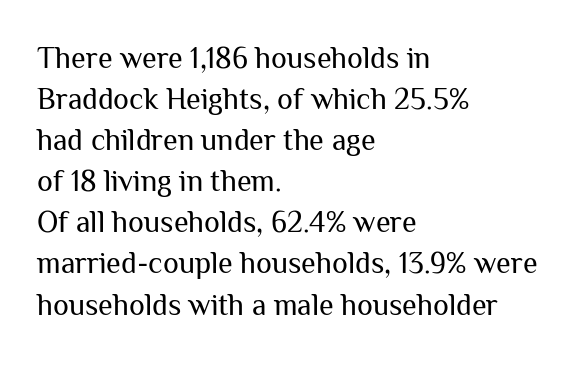
The letters advance in unequal steps, a hallmark of proportional type. Posture: upright roman. These lines stack with their left ends in a neat column. Counters stay open thanks to moderate or lighter strokes. Does the leading feel generous? No, just average.
